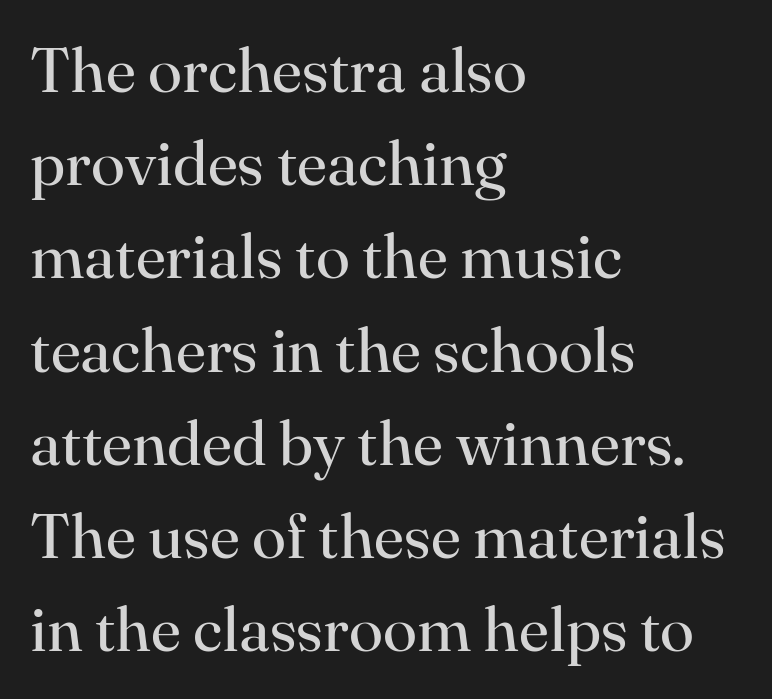
Q: Is the text bold? A: No.
Q: Is the text italic (slanted)? A: No, it is upright.
Q: Is the typeface a serif or a sans-serif typeface? A: Serif.
Q: Is the text underlined? A: No.
Q: How is the paragraph aligned? A: Left-aligned.
Q: Is the spacing between letters normal or unusually wide? A: Normal.
Q: Is the spacing between lines tight, normal or loose? A: Normal.
Q: Width (condensed, normal, or wide)? A: Normal.
Q: Stroke contrast? A: High.
Q: x-height? A: Small.
Q: Monospaced? A: No.
